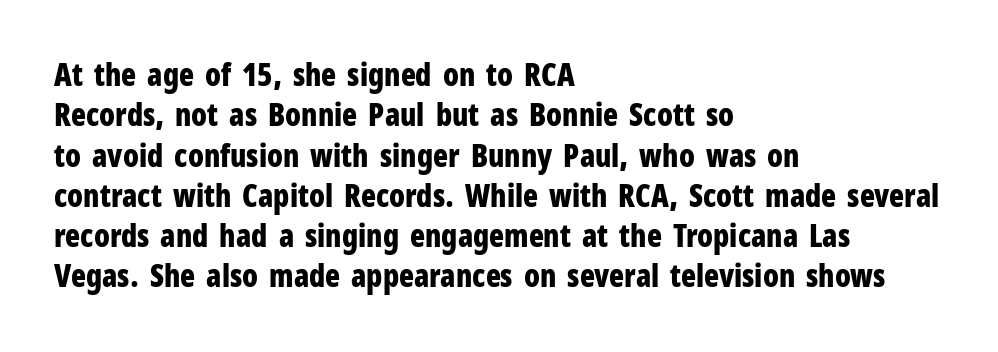
The gap between lines stays unmarked. A typesetter would mark this as roman, not italic. Thick stems and heavy bowls — unmistakably bold. Looks like regular typesetting: each glyph gets only the width it needs.
